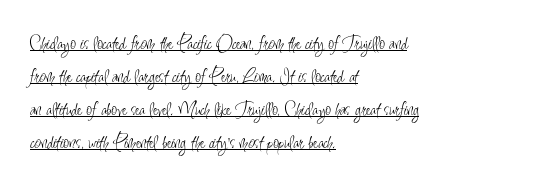
The image shows 21 px text type; set left-aligned, normal line spacing (1.57x), normal letter spacing, underlined.
